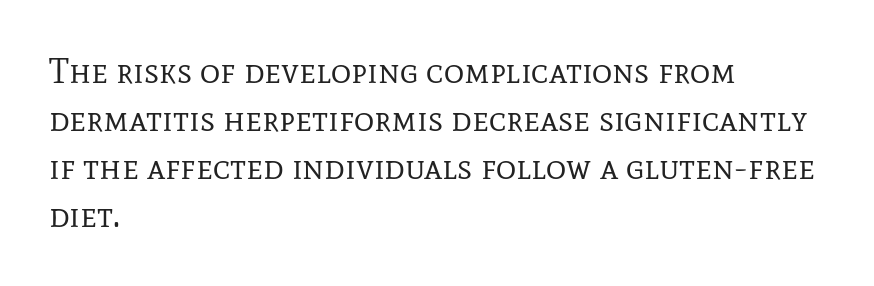
{"serif": "yes", "italic": "no", "bold": "no", "weight": "regular", "width": "normal", "stroke_contrast": "low", "x_height": "medium", "monospaced": "no", "underline": "no", "align": "left", "line_spacing": "normal", "line_spacing_ratio": 1.37, "letter_spacing": "normal", "letter_spacing_em": 0.0, "glyph_px": 35}
